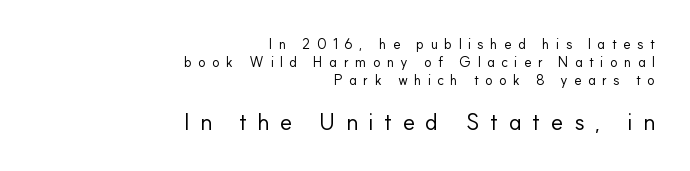
The image shows 23 px text type, upright; set right-aligned, normal line spacing (1.27x), unusually wide letter spacing (+0.45 em), not underlined; the second (bottom) block is 1.64x larger.
